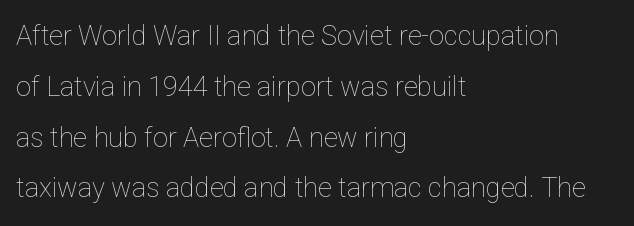
The image shows 27 px text type, upright; set left-aligned, line spacing 1.88x, normal letter spacing, not underlined.
